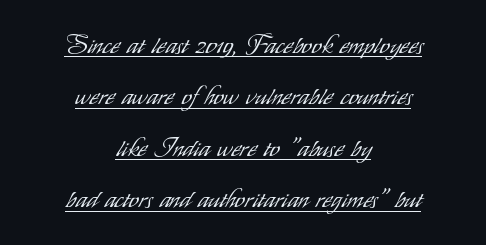
Vertical stems look standard width or narrower in stroke. The typesetter chose a symmetrical, centered arrangement here. These characters rest on top of a visible drawn line. Loosely led — the rows are spread out.
